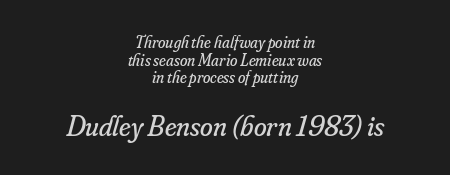
Here the second block reads like a headline and the first like body copy. Tightly led — the rows are bunched. There's an unmistakable incline to the writing here. Is the stroke heavy? The answer is a plain regular-or-lighter. The lines in this sample share a center point and differ in where they start and stop. You could not count columns in this text — the font is proportionally spaced.
